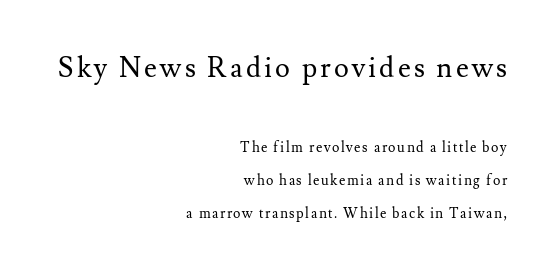
{"serif": "yes", "italic": "no", "bold": "no", "weight": "regular", "width": "normal", "stroke_contrast": "medium", "x_height": "small", "monospaced": "no", "underline": "no", "align": "right", "line_spacing": "loose", "line_spacing_ratio": 2.35, "larger_block": "first", "size_ratio": 2.0, "glyph_px": 28}
